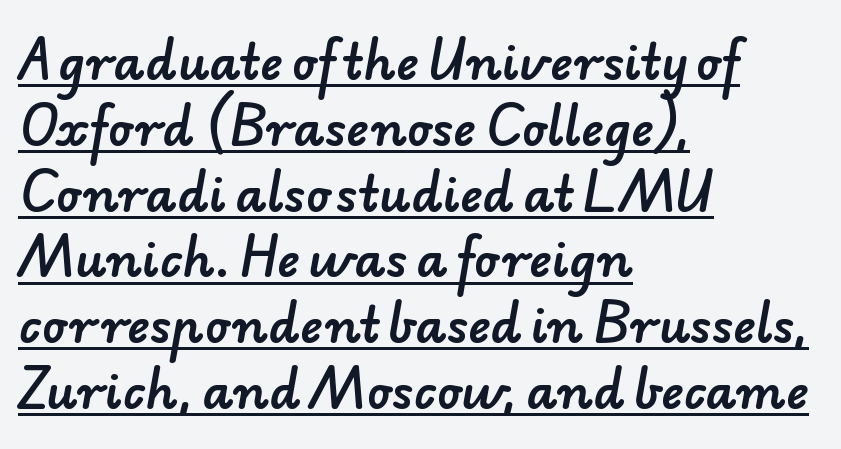
{"serif": "no", "width": "normal", "stroke_contrast": "low", "x_height": "small", "monospaced": "no", "underline": "yes", "align": "left", "line_spacing": "normal", "line_spacing_ratio": 1.37, "letter_spacing": "normal", "letter_spacing_em": 0.0, "glyph_px": 48}
